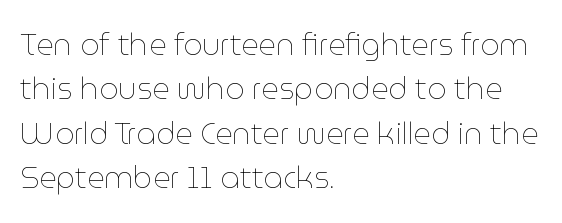
Q: Is the text bold? A: No.
Q: Is the text italic (slanted)? A: No, it is upright.
Q: Is the text underlined? A: No.
Q: How is the paragraph aligned? A: Left-aligned.
Q: Is the spacing between letters normal or unusually wide? A: Normal.
Q: Is the spacing between lines tight, normal or loose? A: Normal.
Q: Width (condensed, normal, or wide)? A: Normal.
Q: Stroke contrast? A: Low.
Q: x-height? A: Medium.
Q: Monospaced? A: No.
